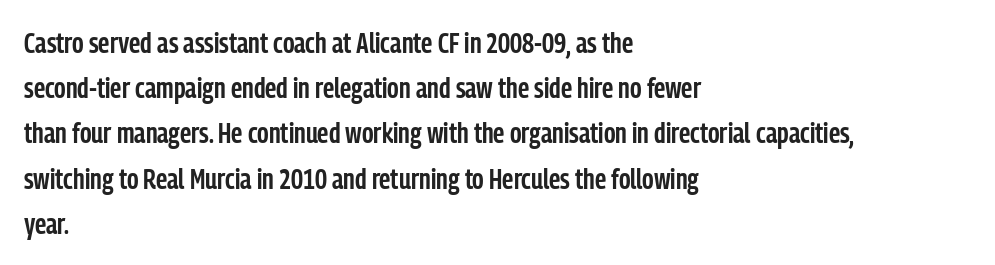
The image shows 29 px semibold, condensed sans-serif type, upright; set left-aligned, normal line spacing (1.56x), normal letter spacing, not underlined; low stroke contrast and a medium x-height.
